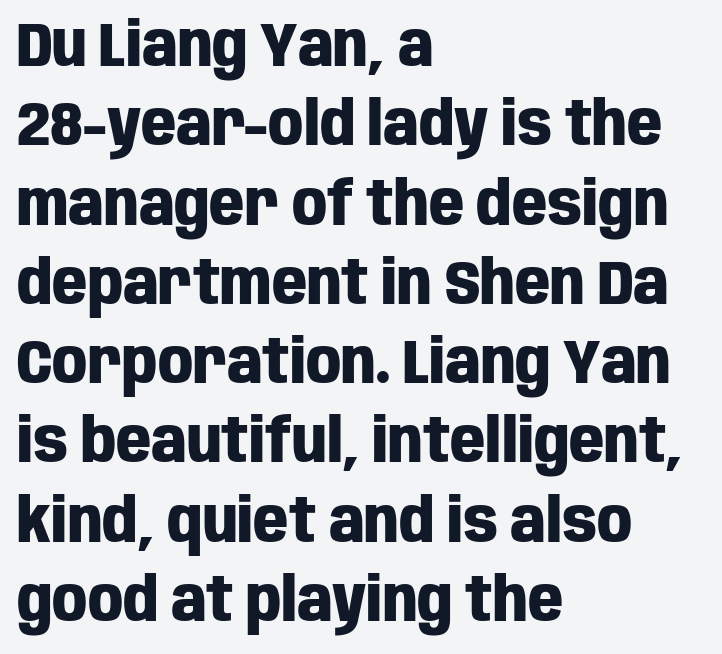
Does the copy run flush right? No — it runs flush left. Leading: standard. The rendering uses a bold face; every stroke is thick and dark. Tracking here is standard; glyphs follow each other at the usual distance.
